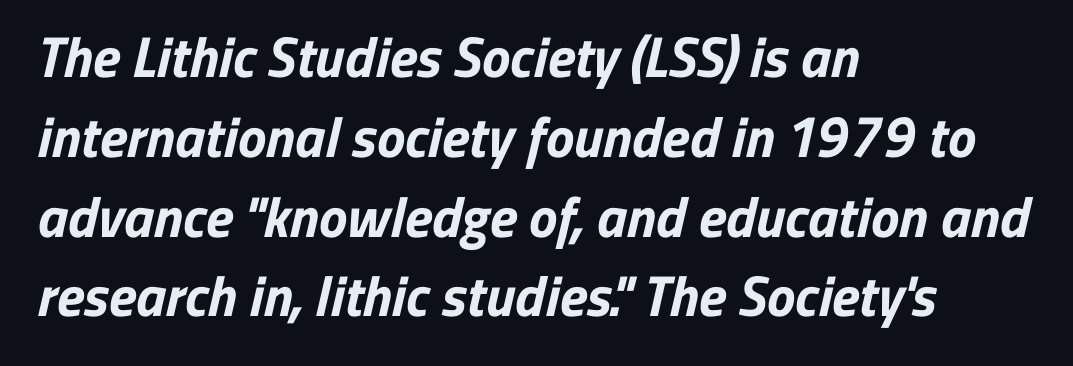
Q: Is the text bold? A: Yes.
Q: Is the typeface a serif or a sans-serif typeface? A: Sans-serif.
Q: Is the text underlined? A: No.
Q: How is the paragraph aligned? A: Left-aligned.
Q: Is the spacing between letters normal or unusually wide? A: Normal.
Q: Is the spacing between lines tight, normal or loose? A: Normal.
Q: Width (condensed, normal, or wide)? A: Normal.
Q: Stroke contrast? A: Low.
Q: x-height? A: Medium.
Q: Monospaced? A: No.
